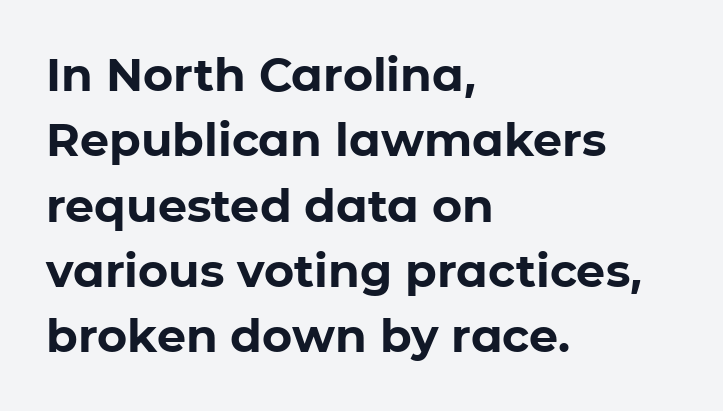
The image shows 46 px bold sans-serif type, upright; set left-aligned, normal line spacing (1.42x), normal letter spacing, not underlined; low stroke contrast and a medium x-height.
